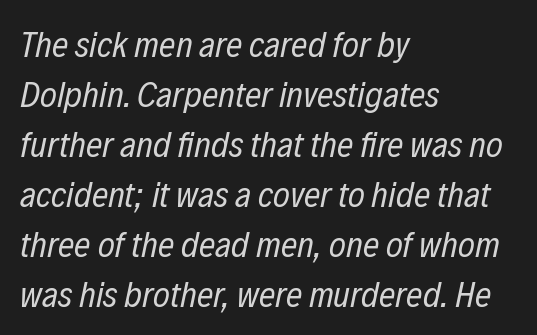
Q: Is the text bold? A: No.
Q: Is the text italic (slanted)? A: Yes, it leans right by about 12 degrees.
Q: Is the text underlined? A: No.
Q: How is the paragraph aligned? A: Left-aligned.
Q: Is the spacing between letters normal or unusually wide? A: Normal.
Q: Is the spacing between lines tight, normal or loose? A: Normal.
Q: Width (condensed, normal, or wide)? A: Condensed.
Q: Stroke contrast? A: Low.
Q: x-height? A: Medium.
Q: Monospaced? A: No.
